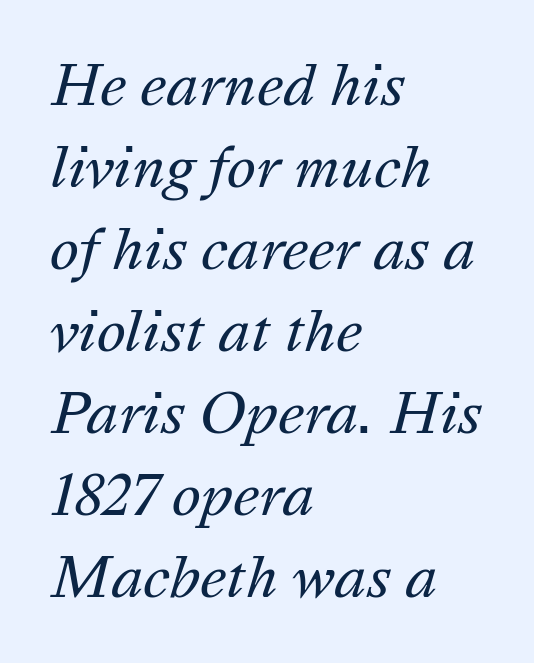
Short note: letters normally spaced. The text block is weighted toward the left margin, trailing off unevenly rightward. Notice how the stems are inclined rather than vertical — that's the hallmark of italics. Anything drawn beneath the words? Only blank space.
